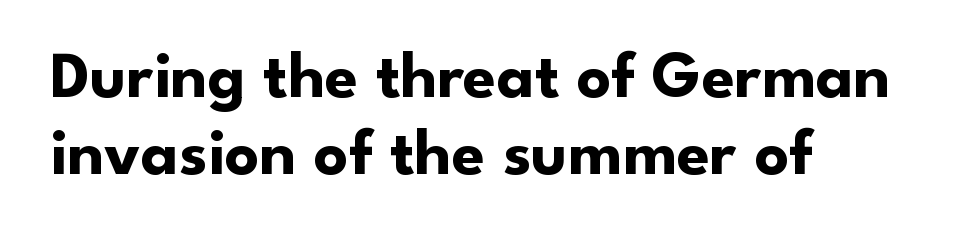
{"serif": "no", "italic": "no", "bold": "yes", "weight": "bold", "width": "normal", "stroke_contrast": "low", "x_height": "small", "monospaced": "no", "underline": "no", "align": "left", "line_spacing": "tight", "line_spacing_ratio": 1.15, "letter_spacing": "normal", "letter_spacing_em": 0.0, "glyph_px": 67}
